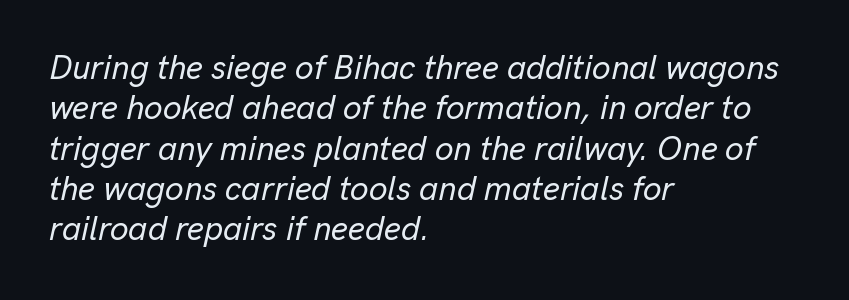
{"italic": "yes", "lean": "right", "slant_degrees": 13, "width": "normal", "stroke_contrast": "low", "x_height": "medium", "monospaced": "no", "underline": "no", "align": "left", "line_spacing_ratio": 1.22, "letter_spacing": "normal", "letter_spacing_em": 0.0, "glyph_px": 33}
